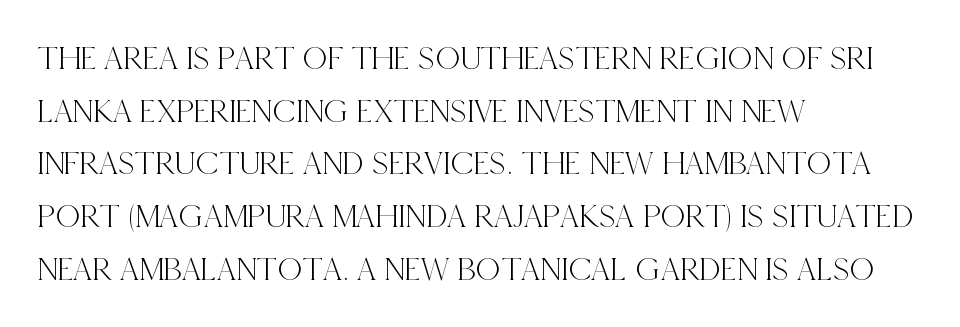
{"serif": "yes", "italic": "no", "width": "condensed", "x_height": "large", "monospaced": "no", "underline": "no", "align": "left", "line_spacing": "normal", "line_spacing_ratio": 1.55, "letter_spacing": "normal", "letter_spacing_em": 0.0, "glyph_px": 34}
